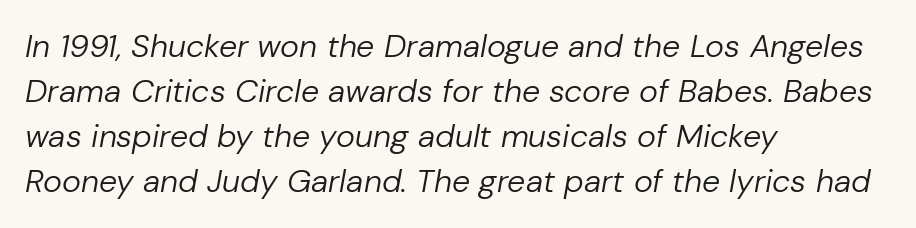
Q: Is the text bold? A: No.
Q: Is the text italic (slanted)? A: Yes, it leans right by about 10 degrees.
Q: Is the text underlined? A: No.
Q: How is the paragraph aligned? A: Left-aligned.
Q: Is the spacing between letters normal or unusually wide? A: Normal.
Q: Is the spacing between lines tight, normal or loose? A: Normal.
Q: Width (condensed, normal, or wide)? A: Normal.
Q: Stroke contrast? A: Low.
Q: x-height? A: Medium.
Q: Monospaced? A: No.
